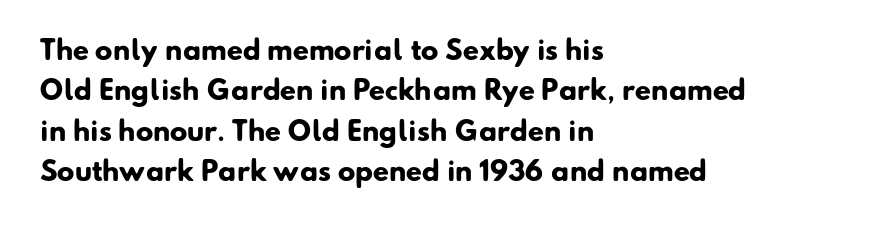
{"bold": "yes", "underline": "no", "align": "left", "line_spacing": "normal", "line_spacing_ratio": 1.55, "letter_spacing": "normal", "letter_spacing_em": 0.0, "glyph_px": 26}
